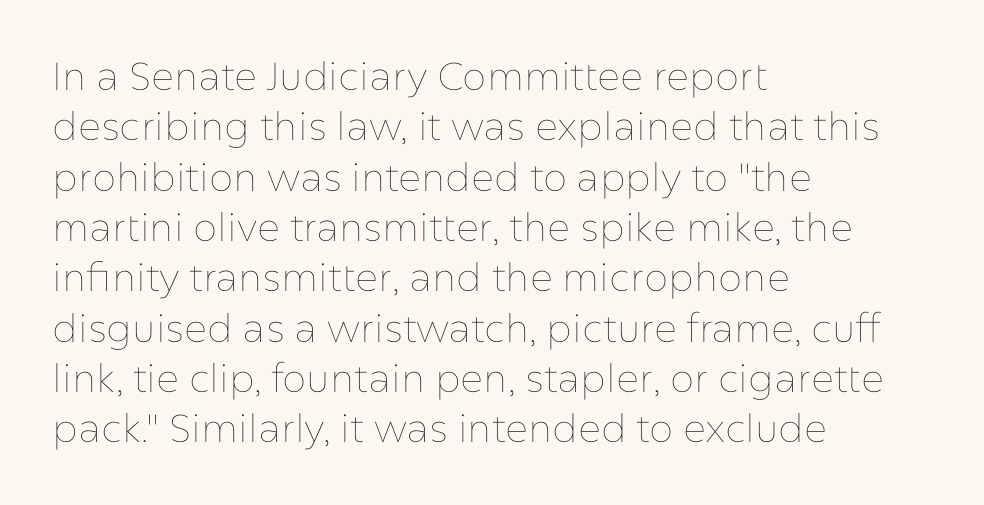
Q: Is the text bold? A: No.
Q: Is the text italic (slanted)? A: No, it is upright.
Q: Is the text underlined? A: No.
Q: How is the paragraph aligned? A: Left-aligned.
Q: Is the spacing between letters normal or unusually wide? A: Normal.
Q: Is the spacing between lines tight, normal or loose? A: Normal.
Q: Width (condensed, normal, or wide)? A: Normal.
Q: Stroke contrast? A: Low.
Q: x-height? A: Medium.
Q: Monospaced? A: No.
